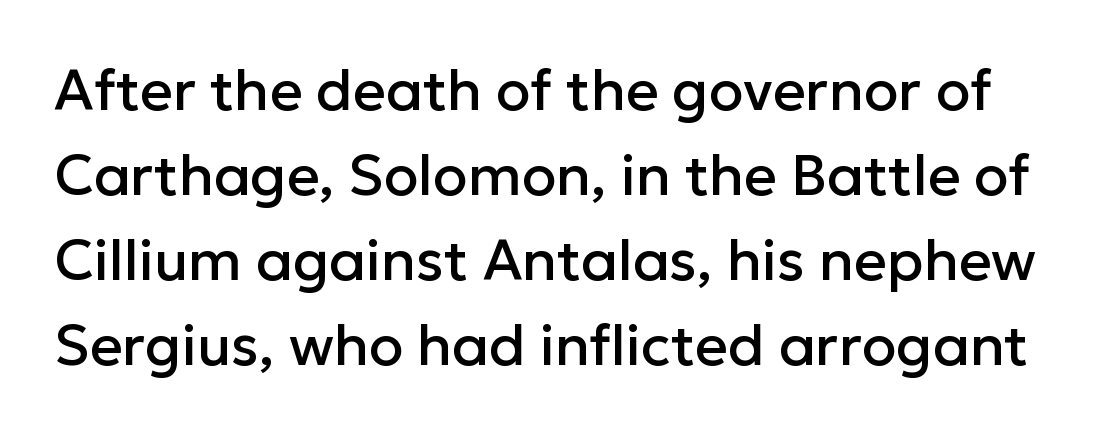
The image shows 57 px sans-serif type, upright; set normal line spacing (1.49x), normal letter spacing, not underlined; low stroke contrast and a medium x-height.
